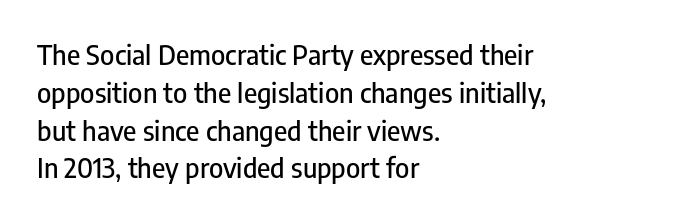
Q: Is the text italic (slanted)? A: No, it is upright.
Q: Is the text underlined? A: No.
Q: How is the paragraph aligned? A: Left-aligned.
Q: Is the spacing between letters normal or unusually wide? A: Normal.
Q: Is the spacing between lines tight, normal or loose? A: Normal.
